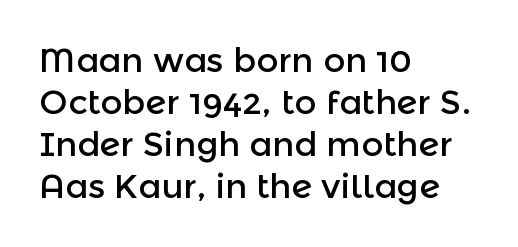
The image shows 34 px sans-serif type, upright; set left-aligned, line spacing 1.24x, normal letter spacing, not underlined; a medium x-height.
